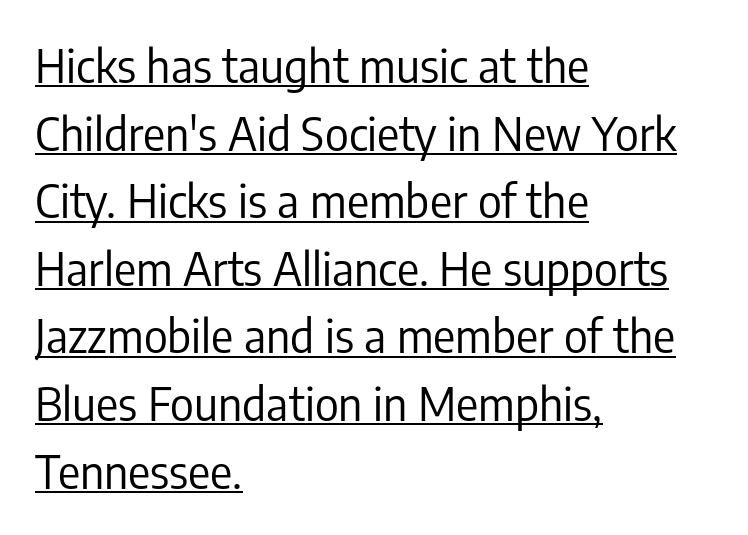
Q: Is the text bold? A: No.
Q: Is the text italic (slanted)? A: No, it is upright.
Q: Is the typeface a serif or a sans-serif typeface? A: Sans-serif.
Q: Is the text underlined? A: Yes.
Q: How is the paragraph aligned? A: Left-aligned.
Q: Is the spacing between letters normal or unusually wide? A: Normal.
Q: Is the spacing between lines tight, normal or loose? A: Normal.
Q: Width (condensed, normal, or wide)? A: Condensed.
Q: Stroke contrast? A: Low.
Q: x-height? A: Medium.
Q: Monospaced? A: No.
